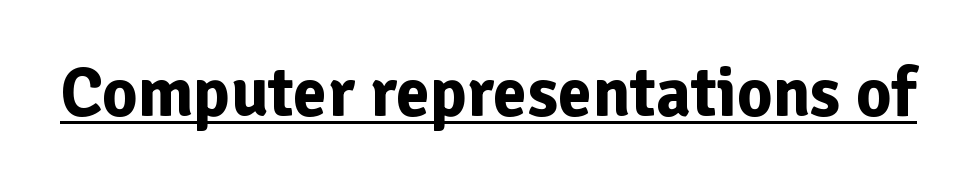
Weight: bold. Every word sits above its own underline. Italic: no, the glyphs are upright roman. The letters advance in unequal steps, a hallmark of proportional type. Is this a sans? Yes — the strokes have no serifs. The line texture is even and compact thanks to regular tracking.
